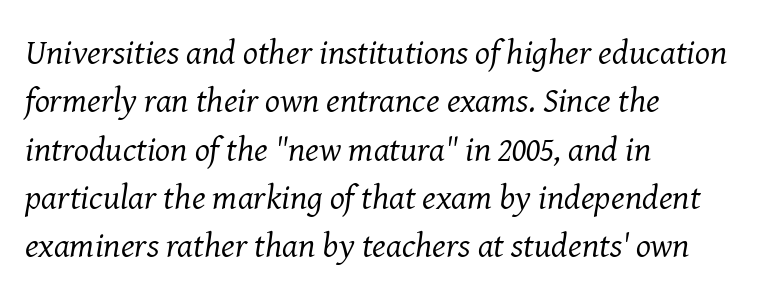
Q: Is the text bold? A: No.
Q: Is the text italic (slanted)? A: Yes, it leans right by about 8 degrees.
Q: Is the typeface a serif or a sans-serif typeface? A: Serif.
Q: Is the text underlined? A: No.
Q: How is the paragraph aligned? A: Left-aligned.
Q: Is the spacing between letters normal or unusually wide? A: Normal.
Q: Is the spacing between lines tight, normal or loose? A: Normal.
Q: Width (condensed, normal, or wide)? A: Normal.
Q: Stroke contrast? A: Medium.
Q: x-height? A: Medium.
Q: Monospaced? A: No.
